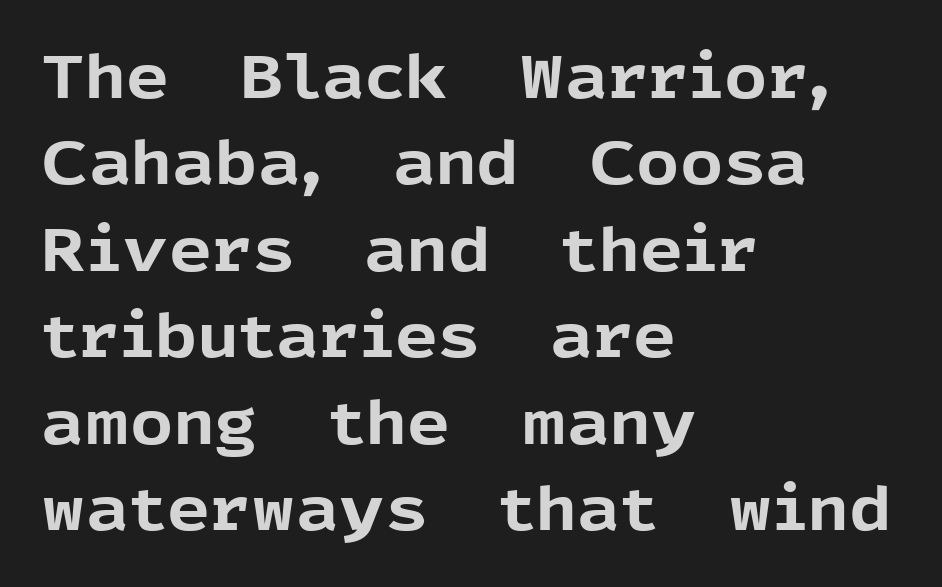
Q: Is the text bold? A: Yes.
Q: Is the text italic (slanted)? A: No, it is upright.
Q: Is the typeface a serif or a sans-serif typeface? A: Sans-serif.
Q: Is the text underlined? A: No.
Q: How is the paragraph aligned? A: Left-aligned.
Q: Is the spacing between letters normal or unusually wide? A: Normal.
Q: Is the spacing between lines tight, normal or loose? A: Normal.
Q: Width (condensed, normal, or wide)? A: Normal.
Q: x-height? A: Medium.
Q: Monospaced? A: No.
